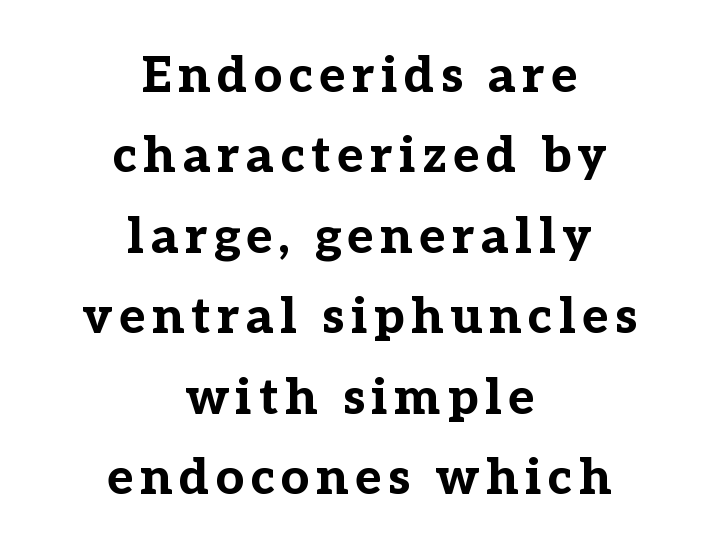
The image shows 50 px bold serif type, upright; set centered, normal line spacing (1.61x), not underlined; low stroke contrast and a medium x-height.
